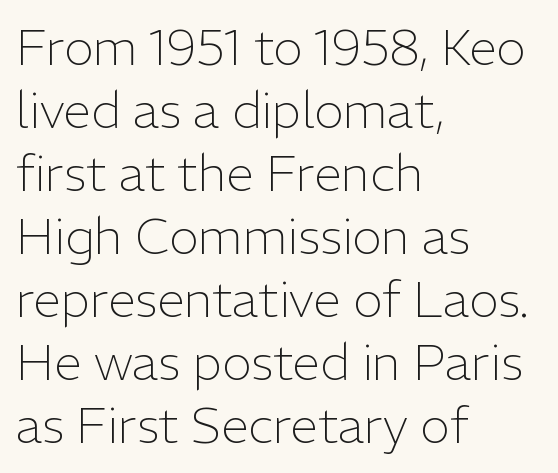
{"serif": "no", "italic": "no", "bold": "no", "weight": "light", "width": "normal", "stroke_contrast": "low", "x_height": "medium", "monospaced": "no", "underline": "no", "align": "left", "line_spacing": "normal", "line_spacing_ratio": 1.26, "letter_spacing": "normal", "letter_spacing_em": 0.0, "glyph_px": 50}
